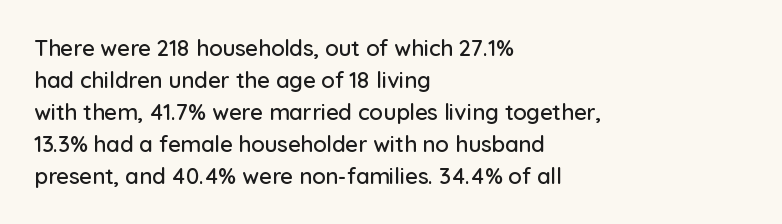
Q: Is the text italic (slanted)? A: No, it is upright.
Q: Is the text underlined? A: No.
Q: How is the paragraph aligned? A: Left-aligned.
Q: Is the spacing between letters normal or unusually wide? A: Normal.
Q: Is the spacing between lines tight, normal or loose? A: Normal.
